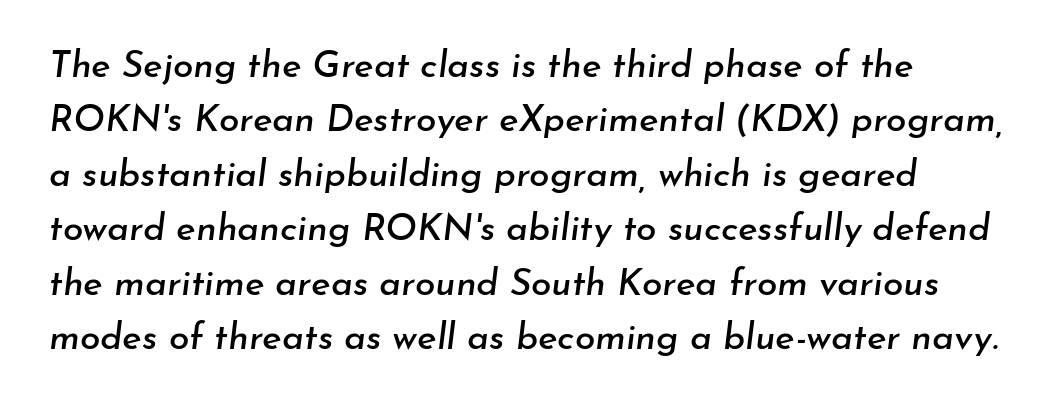
Lines of text with bare space underneath. No extra tracking has been applied to these lines. If you drew a line through each stem, it would be angled. Proportional: the letters do not fall into vertical columns. The rendering uses a moderate line-height, typical for paragraphs.
